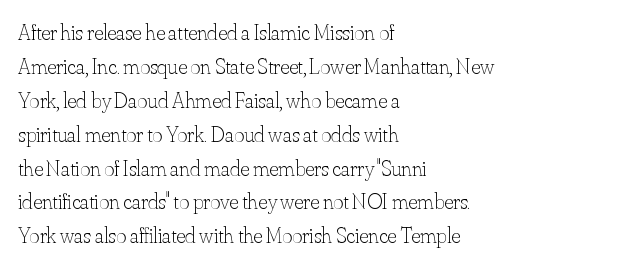
These lines stack with their left ends in a neat column. Any mark beneath the type? The region is blank. Short note: letters normally spaced. The type sits square on the baseline with zero lean.
